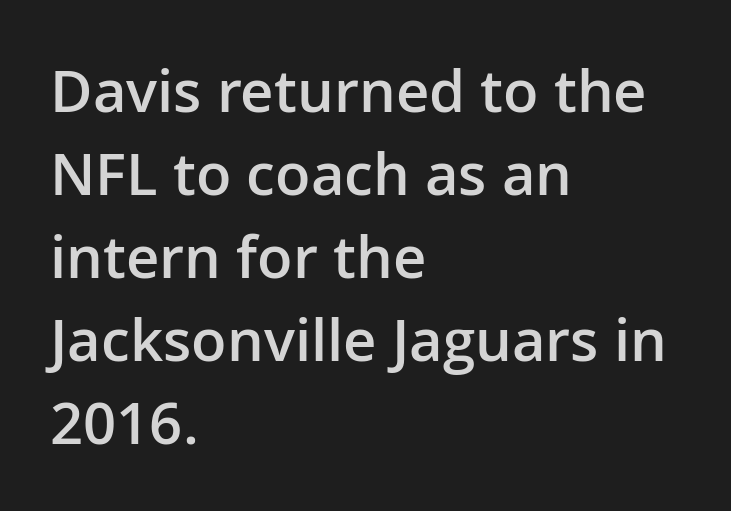
If you drew a ruler down the left edge, every line would touch it. The rendering uses natural spacing where letterforms have individual widths. The passage shown is not underscored anywhere. Regular leading. A typesetter would label this face a sans. Quick note: not italic, upright.
